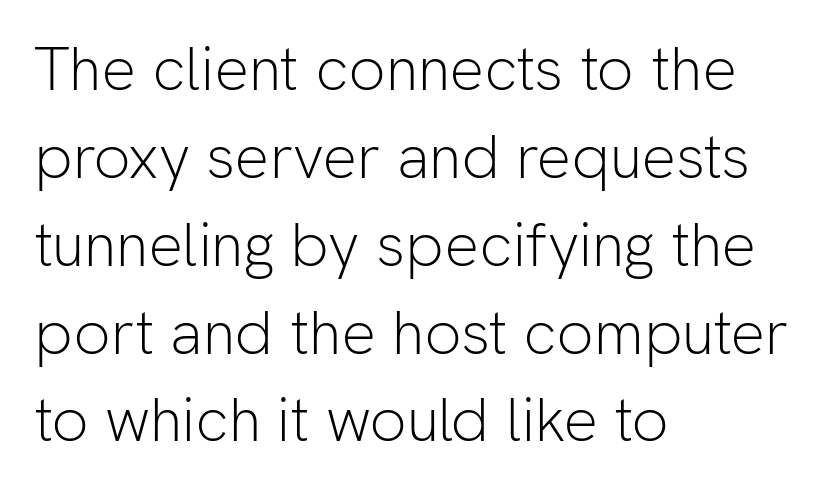
Q: Is the text bold? A: No.
Q: Is the text italic (slanted)? A: No, it is upright.
Q: Is the typeface a serif or a sans-serif typeface? A: Sans-serif.
Q: Is the text underlined? A: No.
Q: How is the paragraph aligned? A: Left-aligned.
Q: Is the spacing between letters normal or unusually wide? A: Normal.
Q: Is the spacing between lines tight, normal or loose? A: Normal.
Q: Width (condensed, normal, or wide)? A: Normal.
Q: Stroke contrast? A: Low.
Q: x-height? A: Medium.
Q: Monospaced? A: No.
